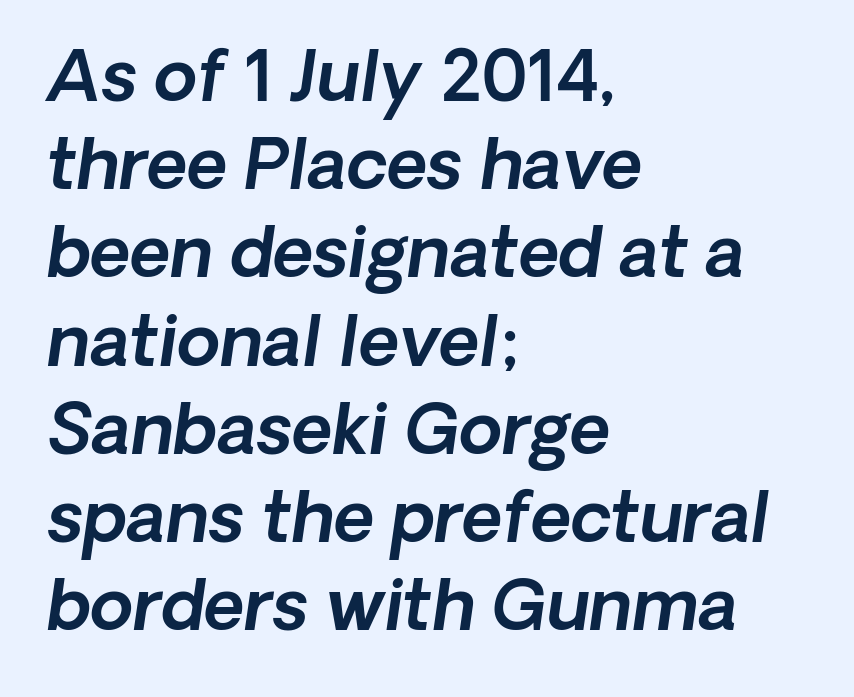
The image shows 70 px text type, italic (leaning right); set left-aligned, normal line spacing (1.26x), normal letter spacing, not underlined; a medium x-height.
